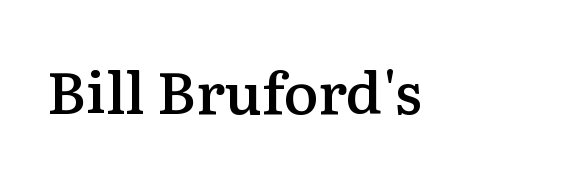
The image shows 58 px semibold serif type, upright; set normal letter spacing, not underlined; medium stroke contrast and a medium x-height.
